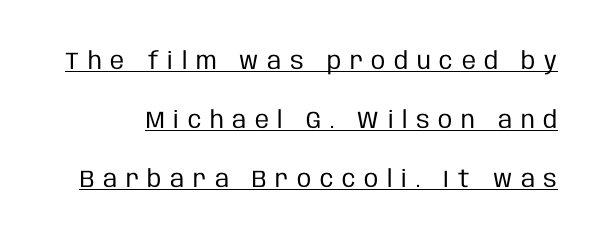
The vertical gap from one line to the next is large. Looks like someone drew a line under every word here. Observe the wide spacing: letters keep a clear distance from each other. The weight would be labelled regular, book, light, or lighter still.
